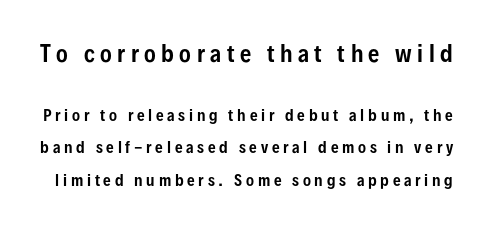
{"italic": "no", "underline": "no", "line_spacing": "loose", "line_spacing_ratio": 2.18, "letter_spacing": "wide", "letter_spacing_em": 0.25, "larger_block": "first", "size_ratio": 1.47, "glyph_px": 22}
